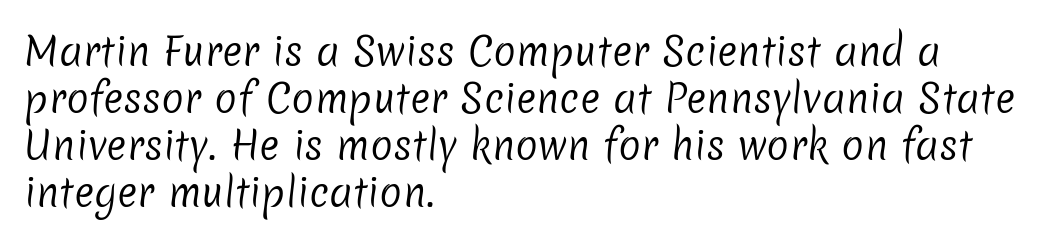
Line starts are locked; line ends wander. The letters carry no serifs — their stems end cleanly without finishing strokes. Tracking value appears to be zero — textbook default spacing. The letters look calm and open, with moderate or lighter stems. Any mark beneath the type? The region is blank. You could not count columns in this text — the font is proportionally spaced.
